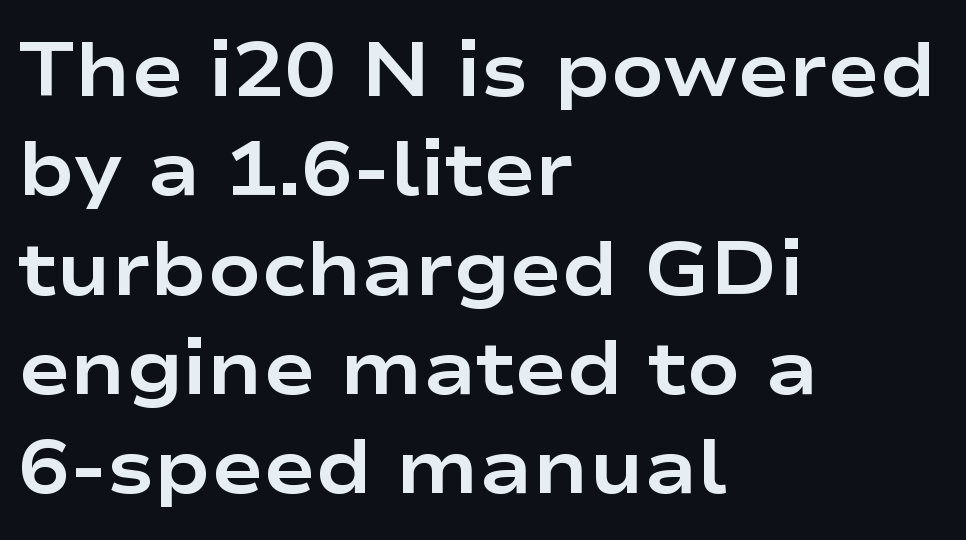
Q: Is the text bold? A: Yes.
Q: Is the text italic (slanted)? A: No, it is upright.
Q: Is the typeface a serif or a sans-serif typeface? A: Sans-serif.
Q: Is the text underlined? A: No.
Q: How is the paragraph aligned? A: Left-aligned.
Q: Is the spacing between letters normal or unusually wide? A: Normal.
Q: Is the spacing between lines tight, normal or loose? A: Normal.
Q: Width (condensed, normal, or wide)? A: Wide.
Q: Stroke contrast? A: Low.
Q: x-height? A: Medium.
Q: Monospaced? A: No.
